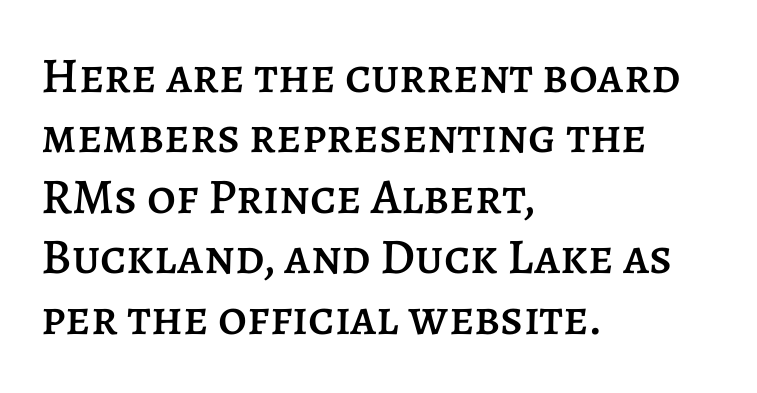
{"italic": "no", "width": "normal", "stroke_contrast": "low", "x_height": "large", "monospaced": "no", "underline": "no", "align": "left", "line_spacing_ratio": 1.21, "letter_spacing": "normal", "letter_spacing_em": 0.0, "glyph_px": 50}
